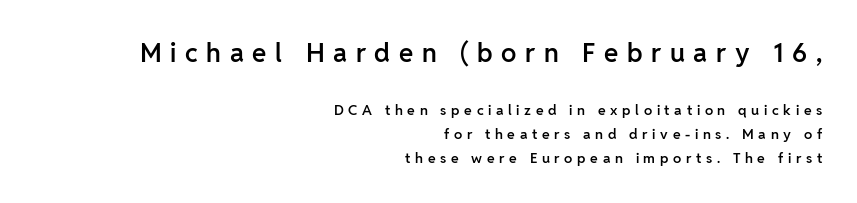
If you squint, the top block still reads clearly — it's the larger of the two. Each word looks stretched out because of the extra space between its letters. The rag falls on the left side of this text block. A clean baseline with only descenders dipping below it. Honestly, the row spacing looks completely unremarkable. Caption: semibold face, moderately heavy strokes.
